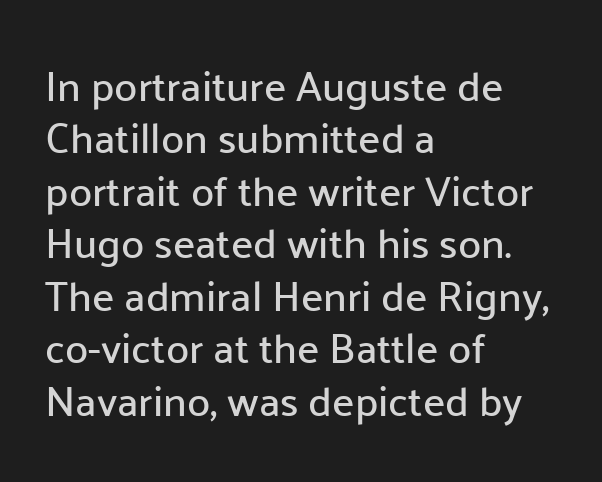
Note the varied advance widths — an 'i' is clearly narrower than an 'm'. The face used here is rendered with its standard letterfit. It's the straight-up-and-down kind of type. The typeface chosen for these lines omits serifs. The designer left line spacing at the default. Unmarked baselines from the first word to the last.
